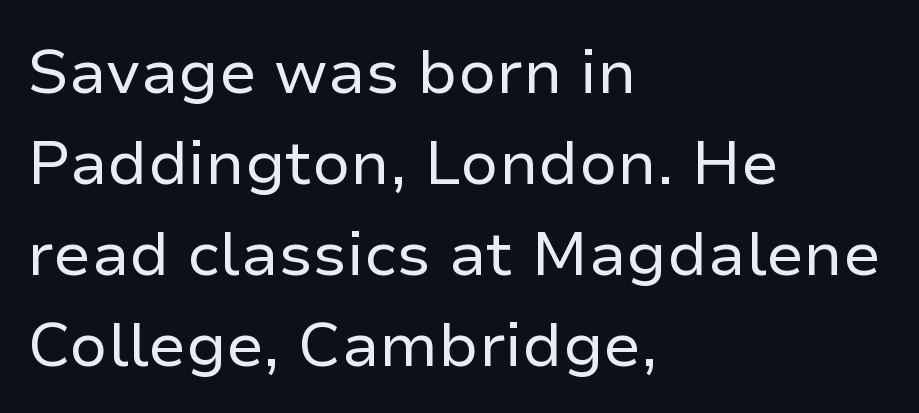
{"serif": "no", "italic": "no", "bold": "no", "weight": "regular", "width": "normal", "stroke_contrast": "low", "x_height": "medium", "monospaced": "no", "underline": "no", "align": "left", "line_spacing": "normal", "line_spacing_ratio": 1.47, "letter_spacing": "normal", "letter_spacing_em": 0.0, "glyph_px": 62}
